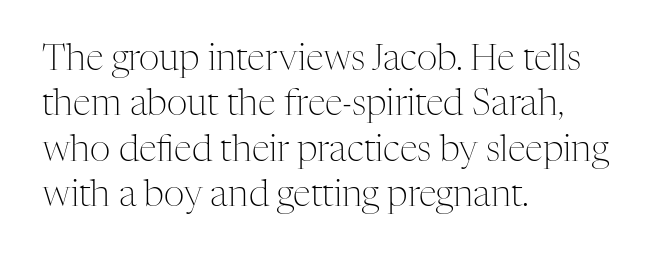
Small tapered or slab feet sit at the stroke ends, so this counts as serif. Words appear dense and cohesive because spacing is normal. Italic: no, the glyphs are upright roman. Regular leading. The font sits on the lighter half of the weight spectrum, regular included.
